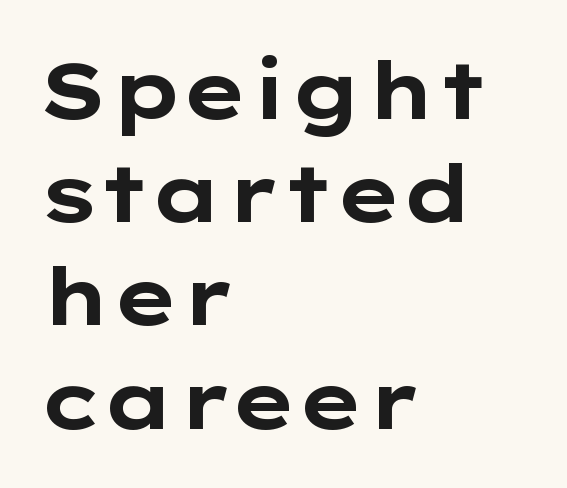
The image shows 80 px bold, wide sans-serif type, upright; set left-aligned, normal line spacing (1.29x), normal letter spacing, not underlined; low stroke contrast and a medium x-height.
